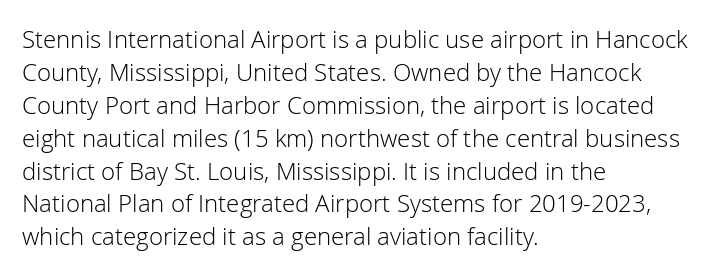
Q: Is the text bold? A: No.
Q: Is the text italic (slanted)? A: No, it is upright.
Q: Is the text underlined? A: No.
Q: How is the paragraph aligned? A: Left-aligned.
Q: Is the spacing between letters normal or unusually wide? A: Normal.
Q: Is the spacing between lines tight, normal or loose? A: Normal.
